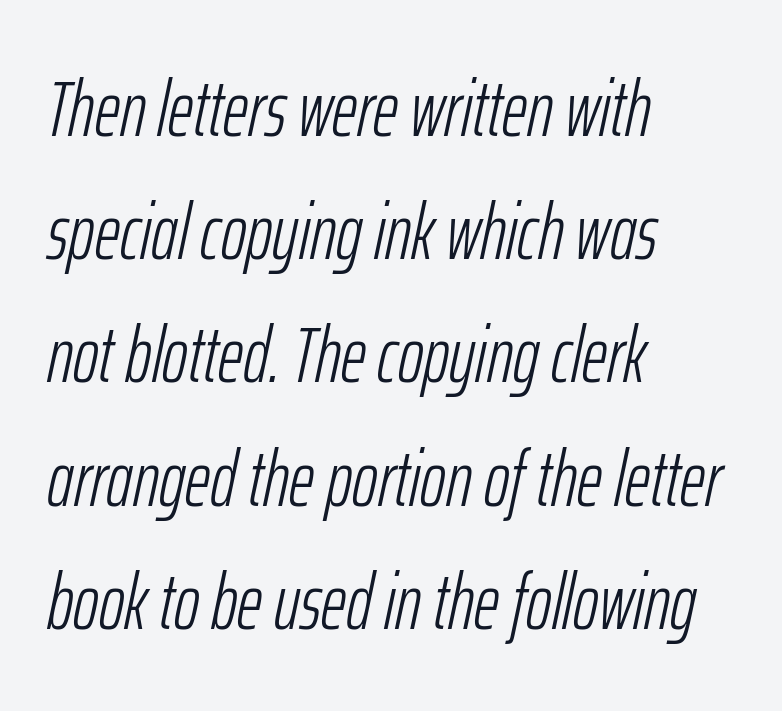
Horizontal bands of white between lines are of average thickness. Where is the straight margin? On the left. Stroke mass is kept to a normal reading level or below. A typesetter would call this proportional, since set widths differ per character. The text carries the slant typical of an italic or oblique font. How are the letters spaced? Ordinarily, with no added tracking.
